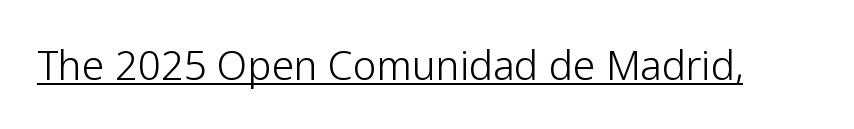
Q: Is the text bold? A: No.
Q: Is the text italic (slanted)? A: No, it is upright.
Q: Is the typeface a serif or a sans-serif typeface? A: Sans-serif.
Q: Is the text underlined? A: Yes.
Q: Is the spacing between letters normal or unusually wide? A: Normal.
Q: Width (condensed, normal, or wide)? A: Normal.
Q: Stroke contrast? A: Low.
Q: x-height? A: Medium.
Q: Monospaced? A: No.
